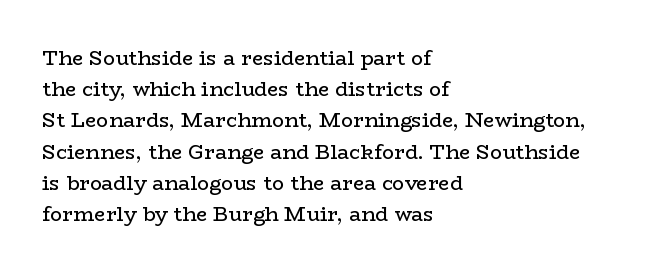
Q: Is the text bold? A: No.
Q: Is the text italic (slanted)? A: No, it is upright.
Q: Is the text underlined? A: No.
Q: How is the paragraph aligned? A: Left-aligned.
Q: Is the spacing between letters normal or unusually wide? A: Normal.
Q: Is the spacing between lines tight, normal or loose? A: Normal.
